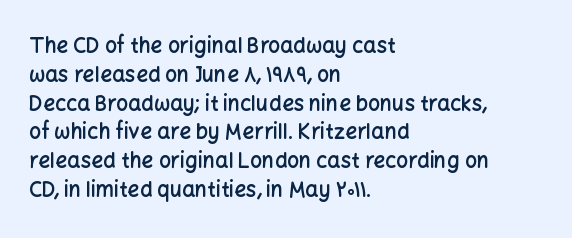
Underlining? Definitely not there. Posture: vertical. The space between consecutive lines is moderate. The paragraph has a hard left edge and a soft right edge. The line texture is even and compact thanks to regular tracking.
